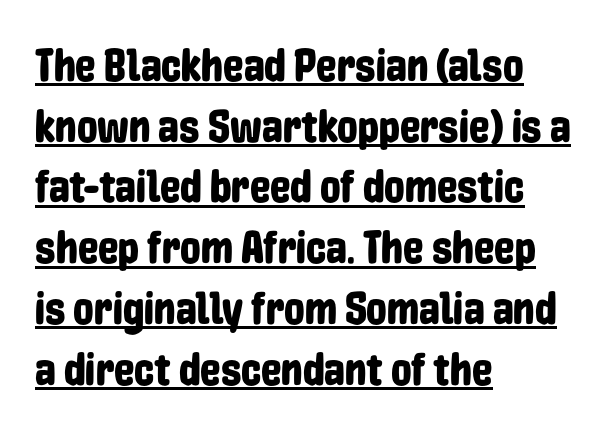
{"serif": "no", "italic": "no", "width": "condensed", "stroke_contrast": "low", "x_height": "medium", "monospaced": "no", "underline": "yes", "align": "left", "line_spacing": "normal", "line_spacing_ratio": 1.32, "letter_spacing": "normal", "letter_spacing_em": 0.0, "glyph_px": 46}
